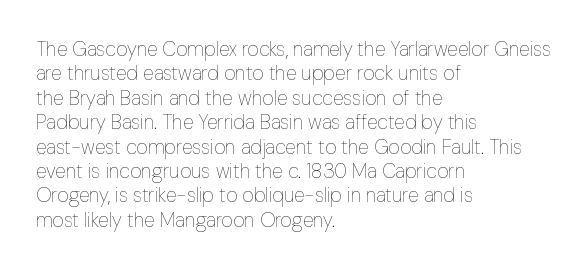
These lines keep a tight, regular rhythm from letter to letter. In CSS terms this would be text-align: left. Weight: in the light-to-regular range. This is roman type, the default non-slanted kind. Decoration check: the copy has no underline.
